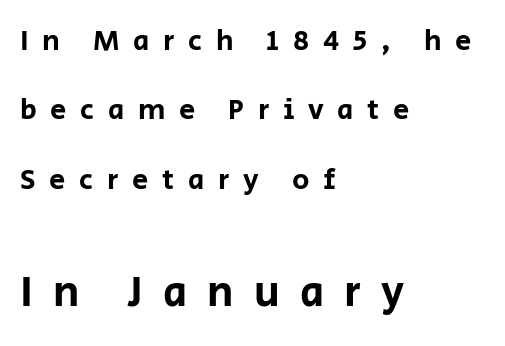
{"serif": "no", "italic": "no", "width": "normal", "stroke_contrast": "low", "x_height": "large", "monospaced": "no", "underline": "no", "align": "left", "line_spacing": "loose", "line_spacing_ratio": 2.39, "letter_spacing": "wide", "letter_spacing_em": 0.47, "larger_block": "second", "size_ratio": 1.48, "glyph_px": 43}
